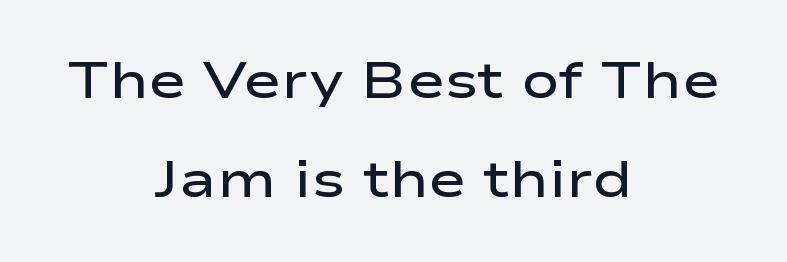
{"serif": "no", "italic": "no", "bold": "semi", "weight": "semibold", "width": "wide", "stroke_contrast": "low", "x_height": "medium", "monospaced": "no", "underline": "no", "align": "center", "line_spacing": "loose", "line_spacing_ratio": 1.95, "letter_spacing": "normal", "letter_spacing_em": 0.0, "glyph_px": 51}
